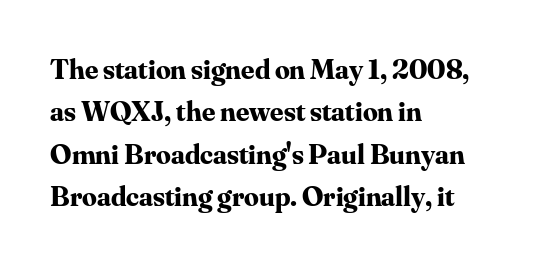
The image shows 29 px bold serif type, upright; set left-aligned, normal line spacing (1.46x), normal letter spacing, not underlined; medium stroke contrast and a small x-height.
